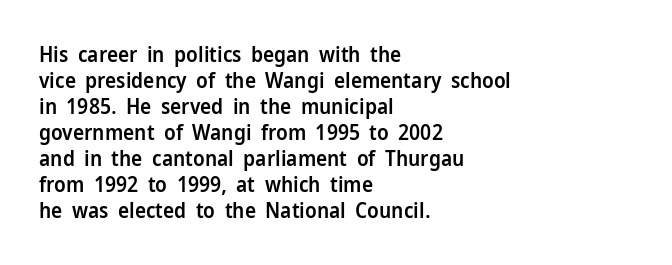
Q: Is the text bold? A: Semi-bold.
Q: Is the text italic (slanted)? A: No, it is upright.
Q: Is the text underlined? A: No.
Q: How is the paragraph aligned? A: Left-aligned.
Q: Is the spacing between letters normal or unusually wide? A: Normal.
